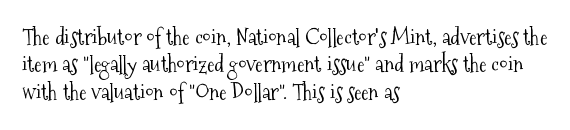
The image shows 22 px text type, upright; set left-aligned, normal line spacing (1.25x), normal letter spacing, not underlined.
